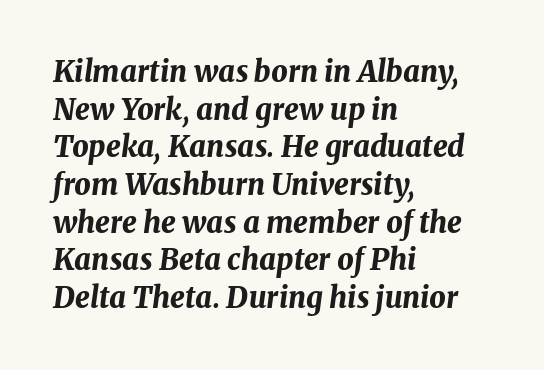
{"italic": "yes", "lean": "right", "slant_degrees": 8, "bold": "yes", "weight": "bold", "width": "normal", "stroke_contrast": "medium", "x_height": "medium", "monospaced": "no", "underline": "no", "align": "left", "line_spacing": "normal", "line_spacing_ratio": 1.3, "letter_spacing": "normal", "letter_spacing_em": 0.0, "glyph_px": 29}
